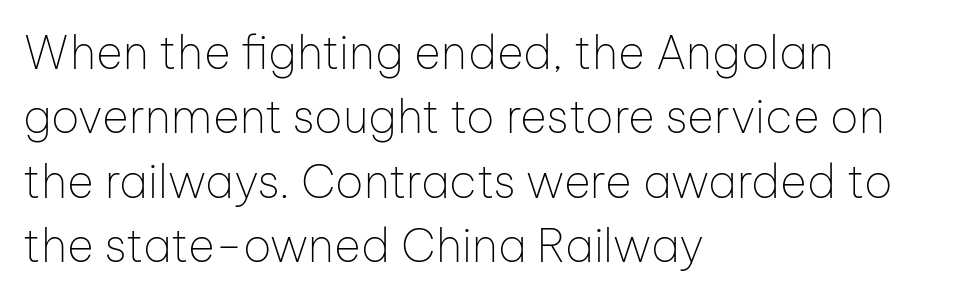
The image shows 46 px thin sans-serif type, upright; set left-aligned, normal line spacing (1.4x), normal letter spacing, not underlined; low stroke contrast and a medium x-height.
